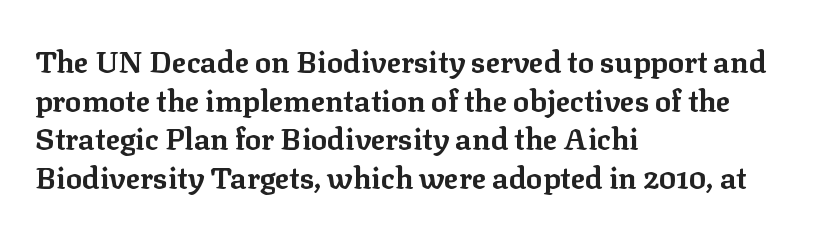
The typesetting leans heavy: a genuine bold. Casual observation: everything's shoved over to the left. Note: serifs present on the glyphs. You can tell it's not italic because the verticals are truly vertical.
